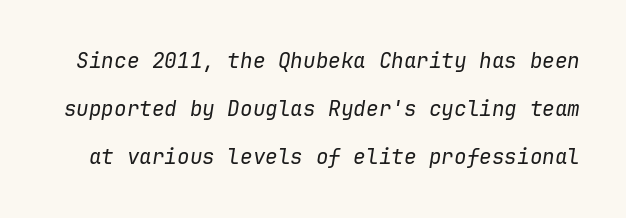
Each word holds together tightly as a unit, with standard inter-letter gaps. A typesetter would call this leading open, well beyond the default. Looking at the ascenders, they clearly lean. A light-to-regular cut is what we see here. Lines of text with bare space underneath.
